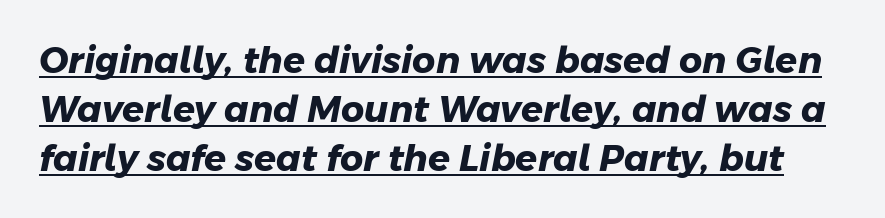
The image shows 36 px heavy sans-serif type; set normal line spacing (1.36x), normal letter spacing, underlined; low stroke contrast and a medium x-height.
